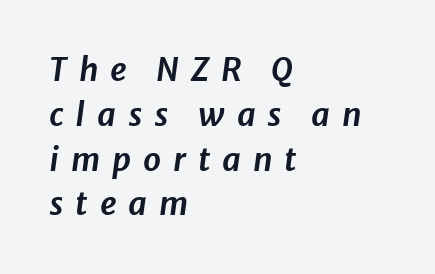
The image shows 32 px text type, italic (leaning right); set left-aligned, normal line spacing (1.4x), unusually wide letter spacing (+0.37 em), not underlined; low stroke contrast and a medium x-height.
